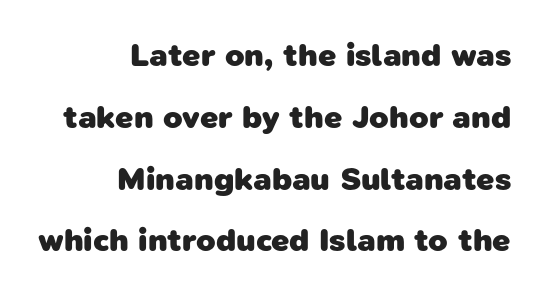
Q: Is the text bold? A: Yes.
Q: Is the typeface a serif or a sans-serif typeface? A: Sans-serif.
Q: Is the text underlined? A: No.
Q: How is the paragraph aligned? A: Right-aligned.
Q: Is the spacing between letters normal or unusually wide? A: Normal.
Q: Is the spacing between lines tight, normal or loose? A: Loose.
Q: Width (condensed, normal, or wide)? A: Normal.
Q: Stroke contrast? A: Low.
Q: x-height? A: Medium.
Q: Monospaced? A: No.
